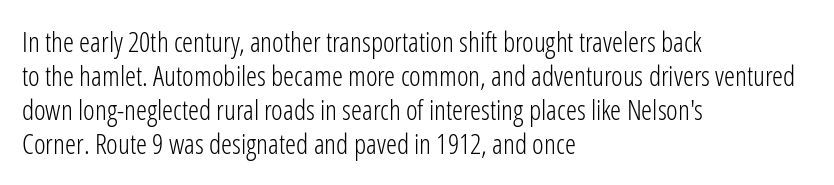
Counters stay open thanks to moderate or lighter strokes. Rendered with straight, roman letterforms. Type without underlining. One-word summary of the alignment: left. The passage shown is typed in a proportional face where columns would drift. Serifs: no, the terminals of the letterforms are clean.
